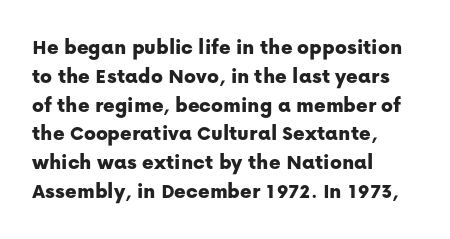
{"italic": "no", "underline": "no", "align": "left", "line_spacing": "normal", "line_spacing_ratio": 1.31, "letter_spacing": "normal", "letter_spacing_em": 0.0, "glyph_px": 22}
